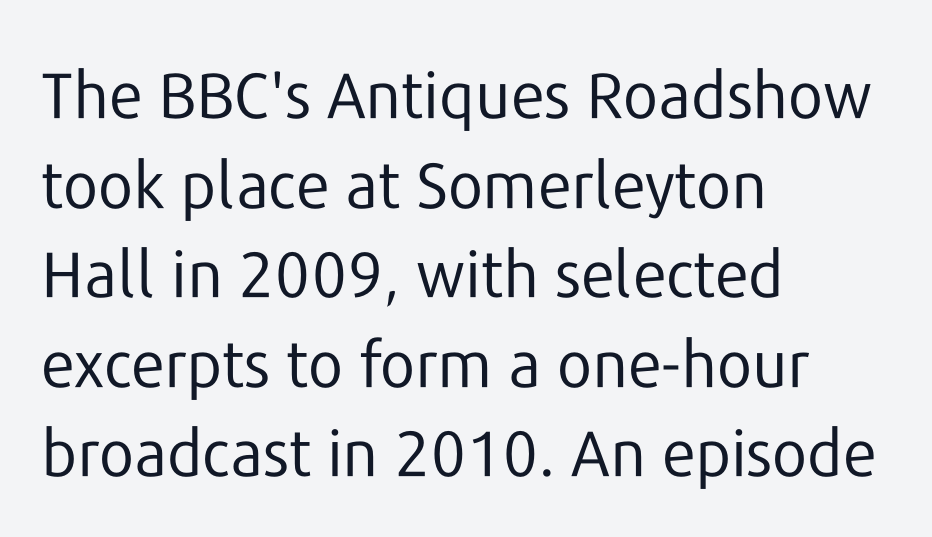
The image shows 64 px regular-weight sans-serif type, upright; set left-aligned, normal line spacing (1.4x), normal letter spacing, not underlined; low stroke contrast and a medium x-height.
